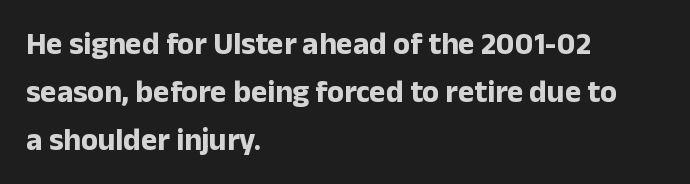
{"serif": "no", "italic": "no", "bold": "yes", "weight": "bold", "width": "normal", "stroke_contrast": "low", "x_height": "medium", "monospaced": "no", "underline": "no", "align": "left", "line_spacing": "normal", "line_spacing_ratio": 1.55, "letter_spacing": "normal", "letter_spacing_em": 0.0, "glyph_px": 31}
